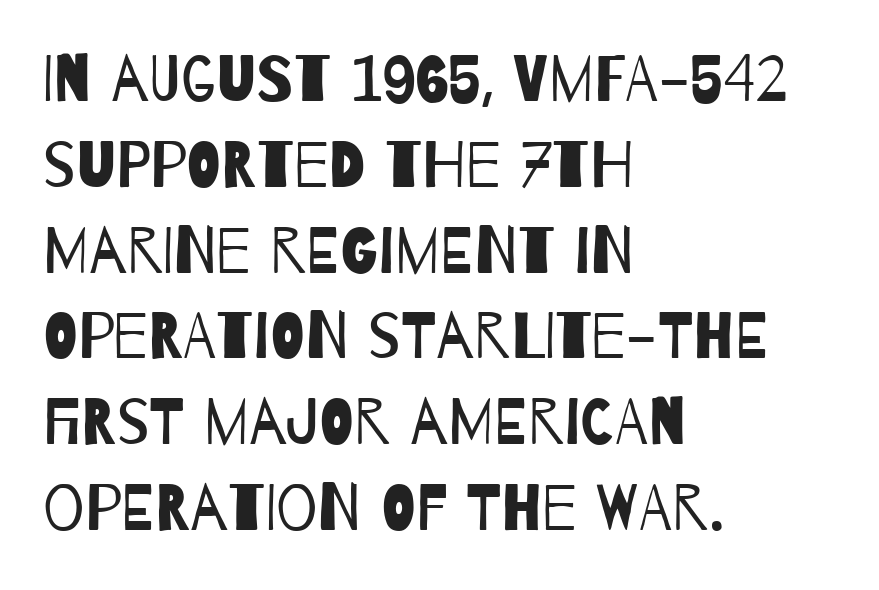
The image shows 65 px regular-weight, condensed sans-serif type; set left-aligned, normal line spacing (1.32x), normal letter spacing, not underlined; low stroke contrast and a large x-height.
